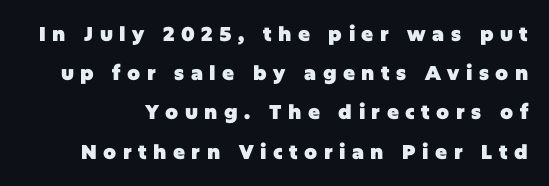
{"italic": "no", "bold": "yes", "underline": "no", "line_spacing": "loose", "line_spacing_ratio": 1.96, "letter_spacing": "wide", "letter_spacing_em": 0.32, "glyph_px": 20}
